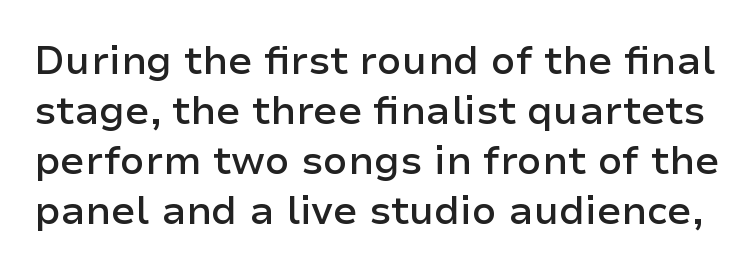
Q: Is the text bold? A: Semi-bold.
Q: Is the text italic (slanted)? A: No, it is upright.
Q: Is the typeface a serif or a sans-serif typeface? A: Sans-serif.
Q: Is the text underlined? A: No.
Q: Is the spacing between letters normal or unusually wide? A: Normal.
Q: Is the spacing between lines tight, normal or loose? A: Normal.
Q: Width (condensed, normal, or wide)? A: Normal.
Q: Stroke contrast? A: Low.
Q: x-height? A: Medium.
Q: Monospaced? A: No.
